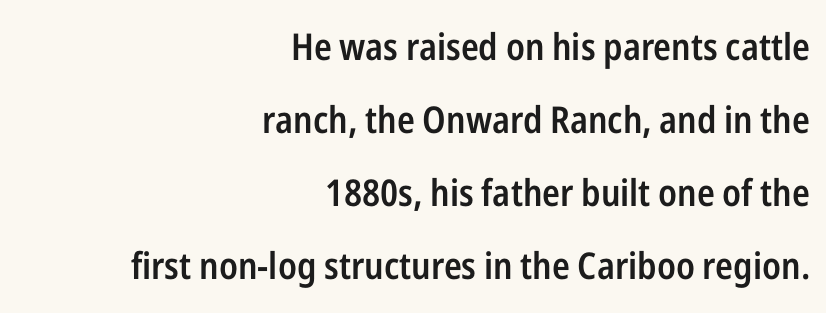
The image shows 37 px semibold, condensed sans-serif type, upright; set right-aligned, loose line spacing (1.97x), normal letter spacing, not underlined; low stroke contrast and a medium x-height.
